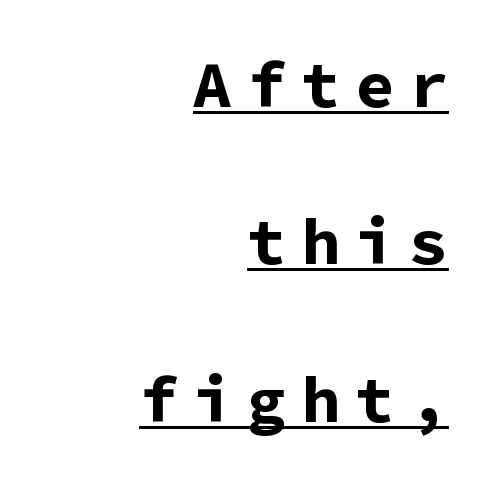
{"serif": "no", "italic": "no", "bold": "yes", "weight": "bold", "width": "normal", "stroke_contrast": "low", "x_height": "medium", "monospaced": "yes", "underline": "yes", "align": "right", "line_spacing": "loose", "line_spacing_ratio": 2.42, "letter_spacing": "wide", "letter_spacing_em": 0.23, "glyph_px": 65}
